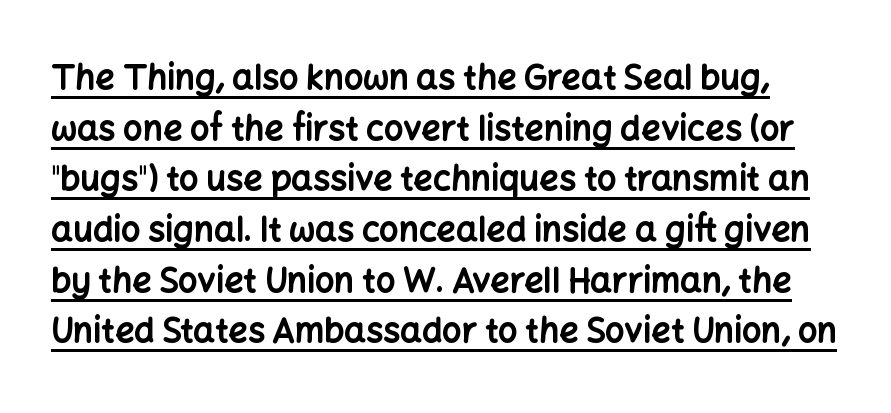
Varying glyph widths throughout — classic text-font behaviour. The lines sit at an ordinary, default distance from one another. In designer terms, the underline attribute is active on this setting. Does the type have serifs? No, each stem ends abruptly. What stands out about the letter spacing? Nothing — it is the standard amount. This is the regular roman posture of the typeface.
